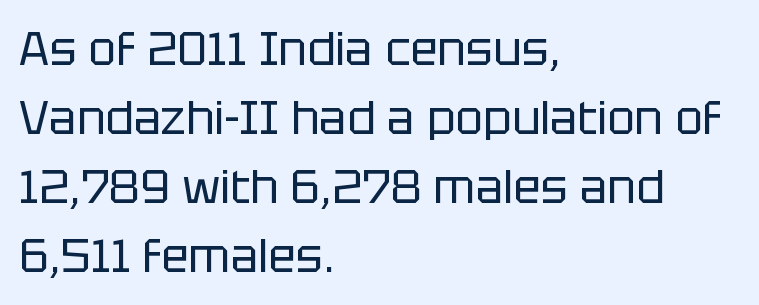
{"serif": "no", "italic": "no", "bold": "no", "weight": "regular", "width": "normal", "stroke_contrast": "low", "x_height": "large", "monospaced": "no", "underline": "no", "align": "left", "line_spacing": "normal", "line_spacing_ratio": 1.5, "letter_spacing": "normal", "letter_spacing_em": 0.0, "glyph_px": 46}
